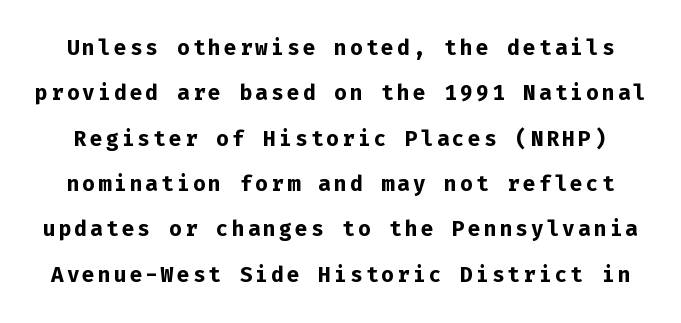
{"italic": "no", "bold": "yes", "underline": "no", "line_spacing": "loose", "line_spacing_ratio": 2.16, "glyph_px": 21}
